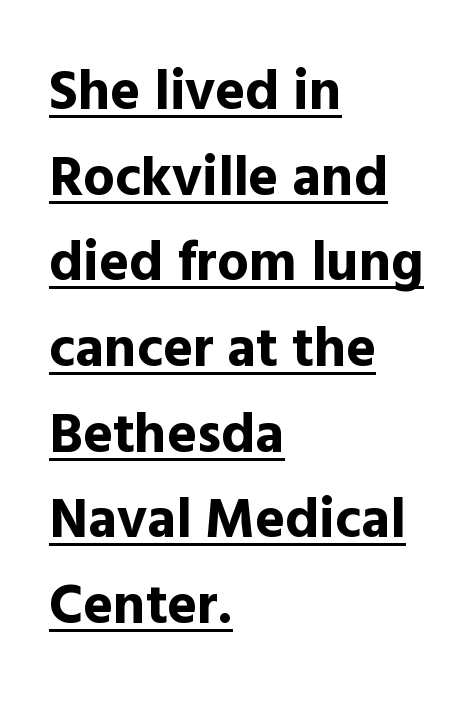
The image shows 56 px bold sans-serif type, upright; set left-aligned, normal line spacing (1.53x), normal letter spacing, underlined; a medium x-height.
